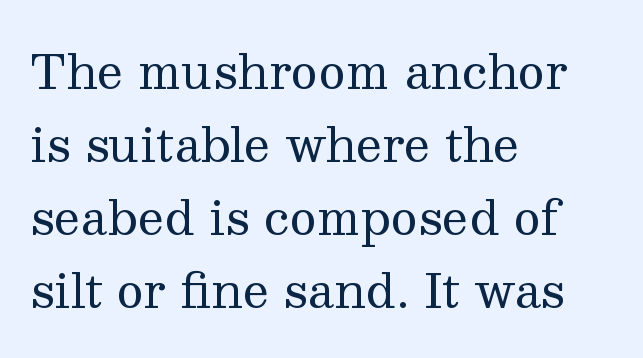
Q: Is the text bold? A: No.
Q: Is the text italic (slanted)? A: No, it is upright.
Q: Is the typeface a serif or a sans-serif typeface? A: Serif.
Q: Is the text underlined? A: No.
Q: How is the paragraph aligned? A: Left-aligned.
Q: Is the spacing between letters normal or unusually wide? A: Normal.
Q: Is the spacing between lines tight, normal or loose? A: Normal.
Q: Width (condensed, normal, or wide)? A: Normal.
Q: Stroke contrast? A: Medium.
Q: x-height? A: Medium.
Q: Monospaced? A: No.
